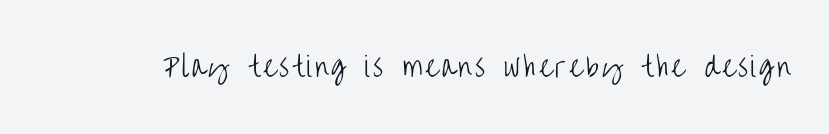
The space directly below the letters is spotless. The letters look calm and open, with moderate or lighter stems. Notice how the stems are strictly vertical — no italics here.
